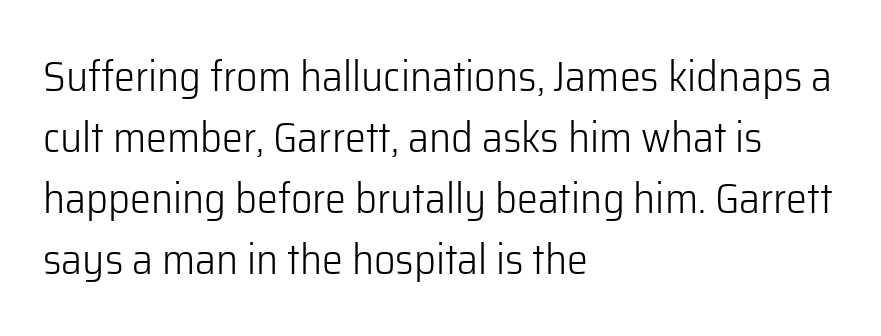
Q: Is the text bold? A: No.
Q: Is the text italic (slanted)? A: No, it is upright.
Q: Is the typeface a serif or a sans-serif typeface? A: Sans-serif.
Q: Is the text underlined? A: No.
Q: How is the paragraph aligned? A: Left-aligned.
Q: Is the spacing between letters normal or unusually wide? A: Normal.
Q: Is the spacing between lines tight, normal or loose? A: Normal.
Q: Width (condensed, normal, or wide)? A: Normal.
Q: Stroke contrast? A: Low.
Q: x-height? A: Medium.
Q: Monospaced? A: No.
